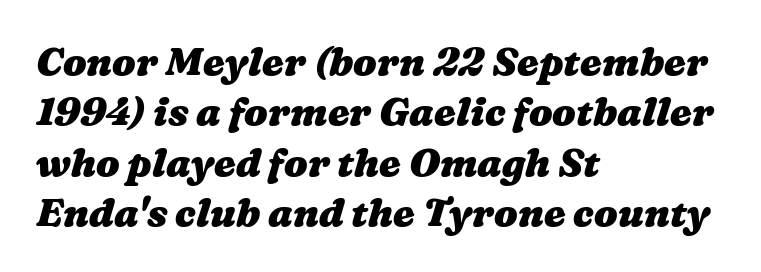
The image shows 39 px heavy, wide type; set left-aligned, normal line spacing (1.29x), normal letter spacing, not underlined; medium stroke contrast and a medium x-height.
